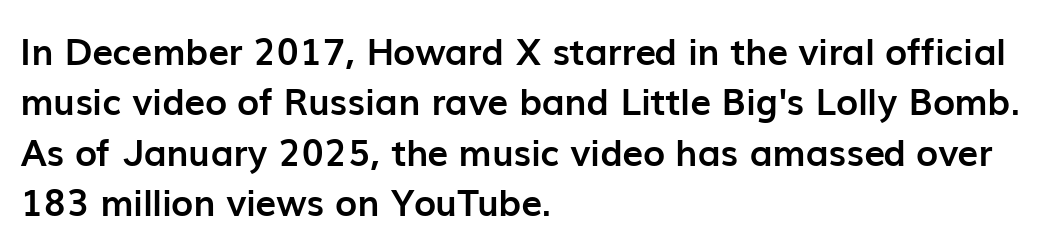
The image shows 37 px semibold sans-serif type, upright; set left-aligned, normal line spacing (1.36x), normal letter spacing, not underlined; low stroke contrast and a medium x-height.
